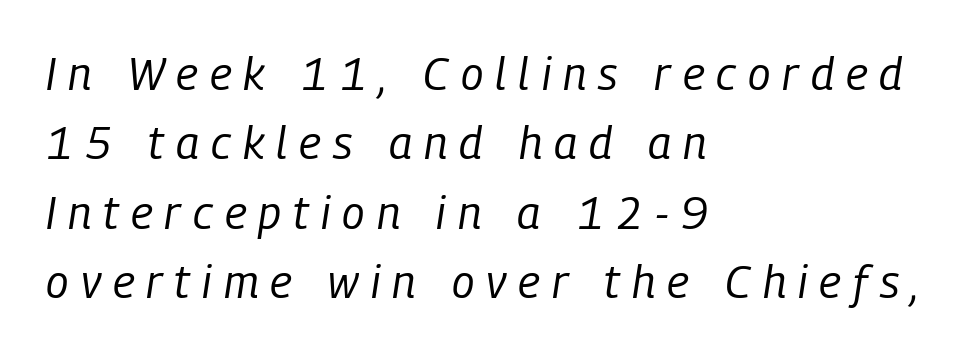
Q: Is the text bold? A: No.
Q: Is the text italic (slanted)? A: Yes, it leans right by about 9 degrees.
Q: Is the text underlined? A: No.
Q: How is the paragraph aligned? A: Left-aligned.
Q: Is the spacing between letters normal or unusually wide? A: Unusually wide.
Q: Is the spacing between lines tight, normal or loose? A: Normal.
Q: Width (condensed, normal, or wide)? A: Condensed.
Q: Stroke contrast? A: Low.
Q: x-height? A: Medium.
Q: Monospaced? A: No.
